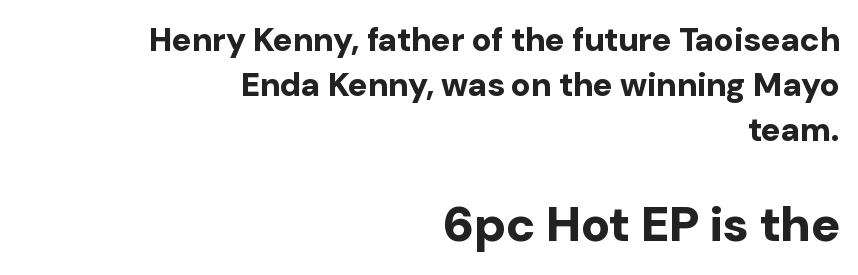
{"serif": "no", "italic": "no", "bold": "yes", "weight": "bold", "width": "normal", "stroke_contrast": "low", "x_height": "medium", "monospaced": "no", "underline": "no", "align": "right", "line_spacing": "normal", "line_spacing_ratio": 1.36, "letter_spacing": "normal", "letter_spacing_em": 0.0, "larger_block": "second", "size_ratio": 1.48, "glyph_px": 49}
